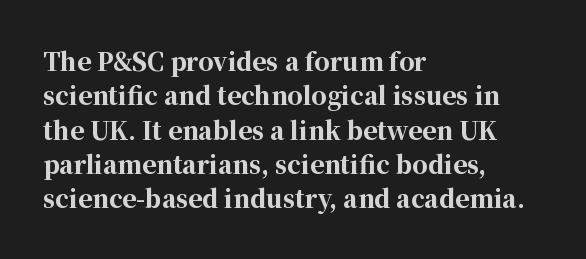
{"italic": "no", "bold": "yes", "underline": "no", "align": "left", "line_spacing": "normal", "line_spacing_ratio": 1.43, "letter_spacing": "normal", "letter_spacing_em": 0.0, "glyph_px": 24}
